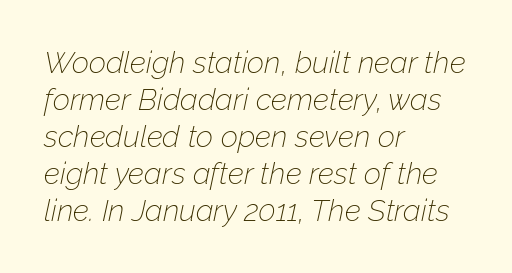
Q: Is the text bold? A: No.
Q: Is the text italic (slanted)? A: Yes, it leans right by about 12 degrees.
Q: Is the text underlined? A: No.
Q: How is the paragraph aligned? A: Left-aligned.
Q: Is the spacing between letters normal or unusually wide? A: Normal.
Q: Width (condensed, normal, or wide)? A: Normal.
Q: Stroke contrast? A: Low.
Q: x-height? A: Medium.
Q: Monospaced? A: No.
